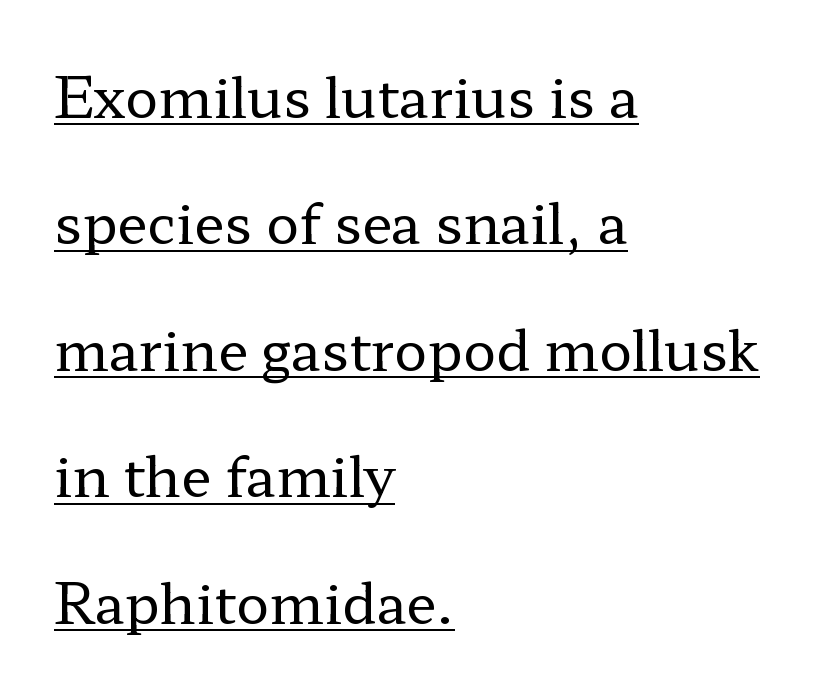
Q: Is the text bold? A: No.
Q: Is the text italic (slanted)? A: No, it is upright.
Q: Is the typeface a serif or a sans-serif typeface? A: Serif.
Q: Is the text underlined? A: Yes.
Q: How is the paragraph aligned? A: Left-aligned.
Q: Is the spacing between letters normal or unusually wide? A: Normal.
Q: Is the spacing between lines tight, normal or loose? A: Loose.
Q: Width (condensed, normal, or wide)? A: Wide.
Q: Stroke contrast? A: Low.
Q: x-height? A: Medium.
Q: Monospaced? A: No.
